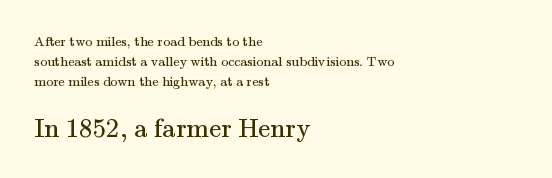
The image shows 27 px text type, upright; set left-aligned, normal line spacing (1.42x), normal letter spacing, not underlined; the second (bottom) block is 1.93x larger.
